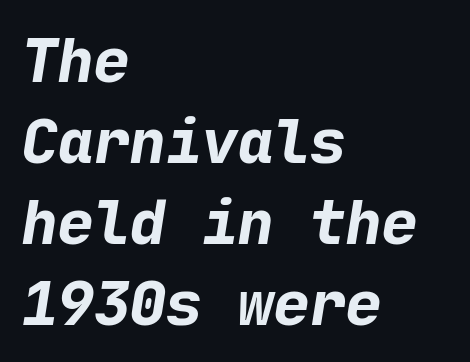
The image shows 60 px bold sans-serif type; set left-aligned, normal line spacing (1.35x), normal letter spacing, not underlined; low stroke contrast and a medium x-height.
